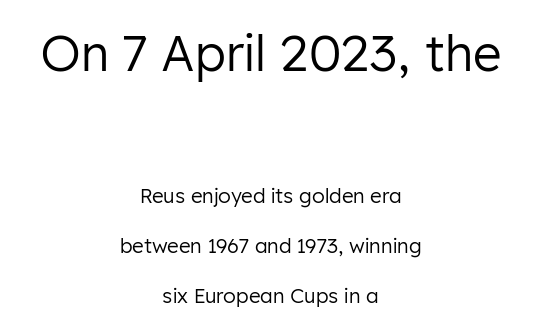
{"serif": "no", "italic": "no", "bold": "no", "weight": "regular", "width": "normal", "stroke_contrast": "low", "x_height": "medium", "monospaced": "no", "underline": "no", "align": "center", "line_spacing": "loose", "line_spacing_ratio": 2.49, "letter_spacing": "normal", "letter_spacing_em": 0.0, "larger_block": "first", "size_ratio": 2.45, "glyph_px": 49}
